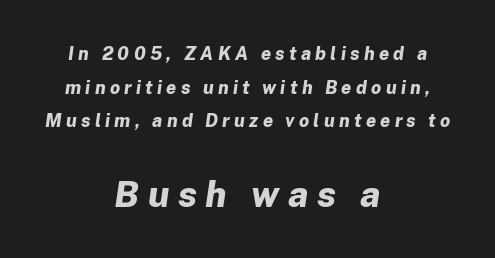
The image shows 36 px bold type, italic (leaning right); set centered, line spacing 1.87x, unusually wide letter spacing (+0.24 em), not underlined; the second (bottom) block is 2.0x larger; low stroke contrast and a medium x-height.
